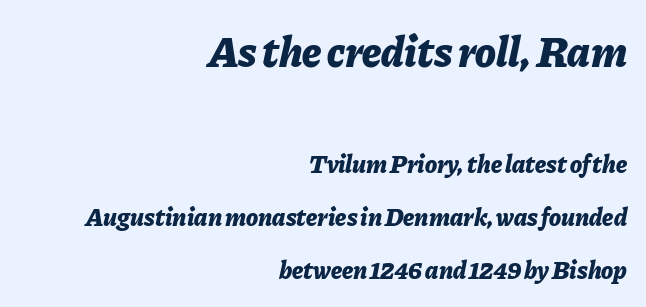
The image shows 43 px bold type, italic (leaning right); set right-aligned, loose line spacing (2.13x), normal letter spacing, not underlined; the first (top) block is 1.72x larger; low stroke contrast and a medium x-height.
